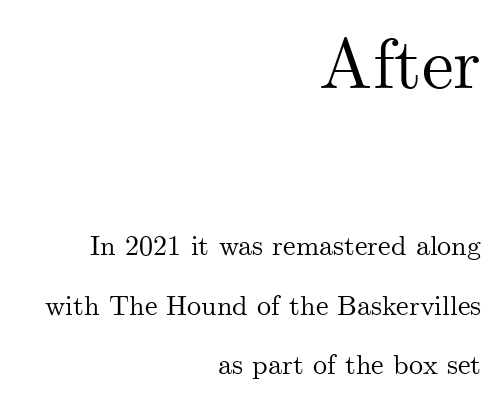
A typesetter would label this face a serif. Size contrast runs from large at the top to small at the bottom. The face used here is proportionally spaced, like ordinary book or web type. The designer dialed line spacing up above the default.
